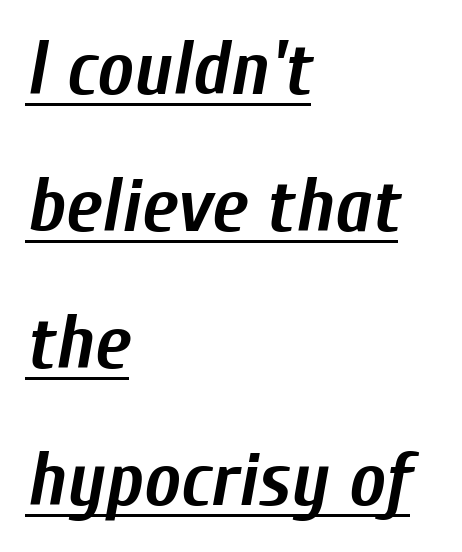
{"italic": "yes", "lean": "right", "slant_degrees": 10, "bold": "yes", "weight": "semibold", "width": "condensed", "stroke_contrast": "low", "x_height": "medium", "monospaced": "no", "underline": "yes", "align": "left", "line_spacing_ratio": 1.78, "letter_spacing": "normal", "letter_spacing_em": 0.0, "glyph_px": 77}
